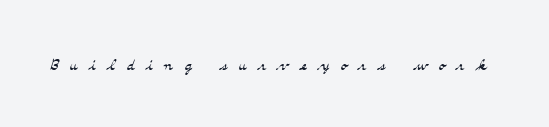
Q: Is the text bold? A: No.
Q: Is the text italic (slanted)? A: Yes.
Q: Is the text underlined? A: No.
Q: Is the spacing between letters normal or unusually wide? A: Unusually wide.
